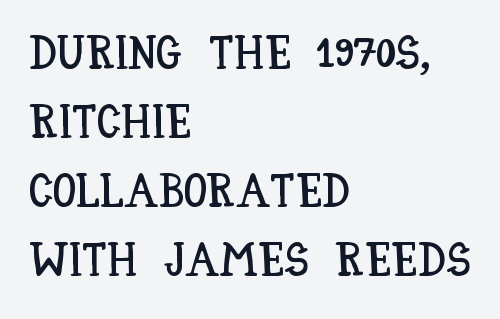
{"italic": "no", "width": "condensed", "stroke_contrast": "low", "x_height": "large", "monospaced": "no", "underline": "no", "align": "left", "line_spacing": "normal", "line_spacing_ratio": 1.47, "letter_spacing": "normal", "letter_spacing_em": 0.0, "glyph_px": 47}
